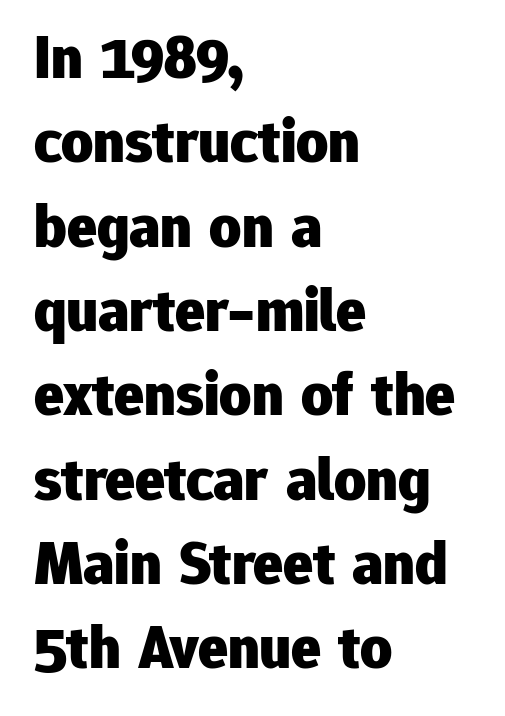
{"serif": "no", "italic": "no", "bold": "yes", "weight": "heavy", "width": "normal", "stroke_contrast": "low", "x_height": "medium", "monospaced": "no", "underline": "no", "align": "left", "line_spacing": "normal", "line_spacing_ratio": 1.36, "letter_spacing": "normal", "letter_spacing_em": 0.0, "glyph_px": 62}
